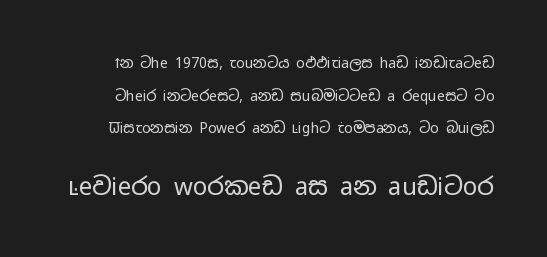
The block of text is sparse from top to bottom, with ample space between rows. The line texture is even and compact thanks to regular tracking. Size hierarchy here favors the trailing block over the leading one. The words here are not underlined. The characters are drawn with everyday or finer stroke widths. Ordinary non-slanted type is in use.
